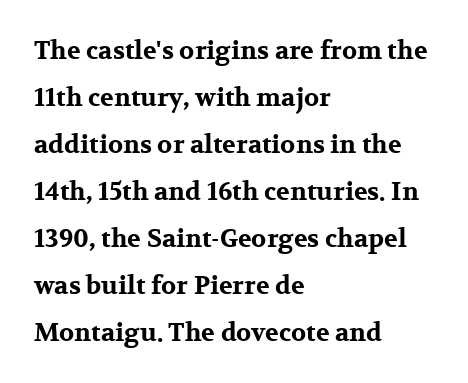
{"italic": "no", "bold": "yes", "underline": "no", "align": "left", "line_spacing_ratio": 1.88, "letter_spacing": "normal", "letter_spacing_em": 0.0, "glyph_px": 25}
